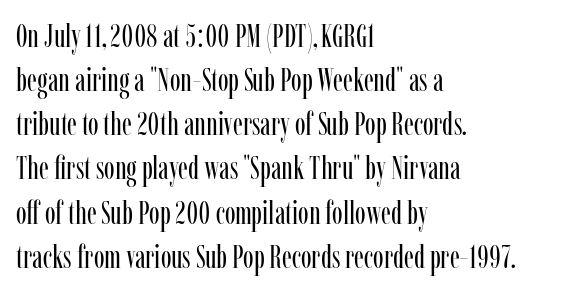
{"serif": "yes", "italic": "no", "bold": "no", "weight": "regular", "width": "condensed", "stroke_contrast": "low", "x_height": "medium", "monospaced": "no", "underline": "no", "align": "left", "line_spacing": "normal", "line_spacing_ratio": 1.38, "letter_spacing": "normal", "letter_spacing_em": 0.0, "glyph_px": 32}
